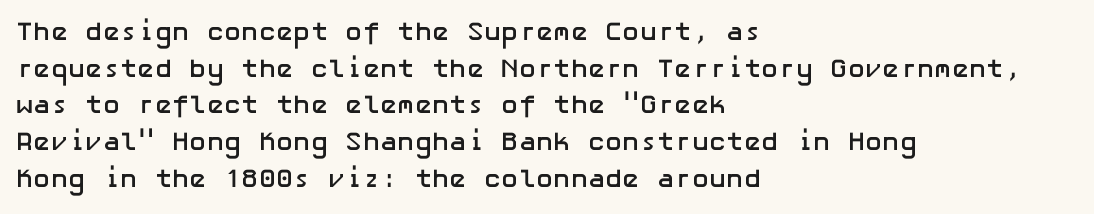
{"italic": "no", "bold": "yes", "underline": "no", "align": "left", "line_spacing": "normal", "line_spacing_ratio": 1.41, "letter_spacing": "normal", "letter_spacing_em": 0.0, "glyph_px": 26}
